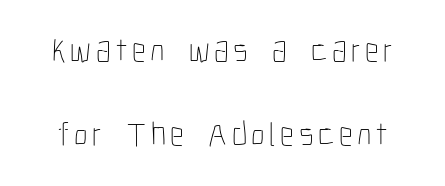
Heaviness? Minimal to ordinary, like unemphasized prose. Posture: straight, roman, zero tilt. Is this a fixed-width face? No — the glyphs have proportional, varying widths. The block of text is sparse from top to bottom, with ample space between rows.
